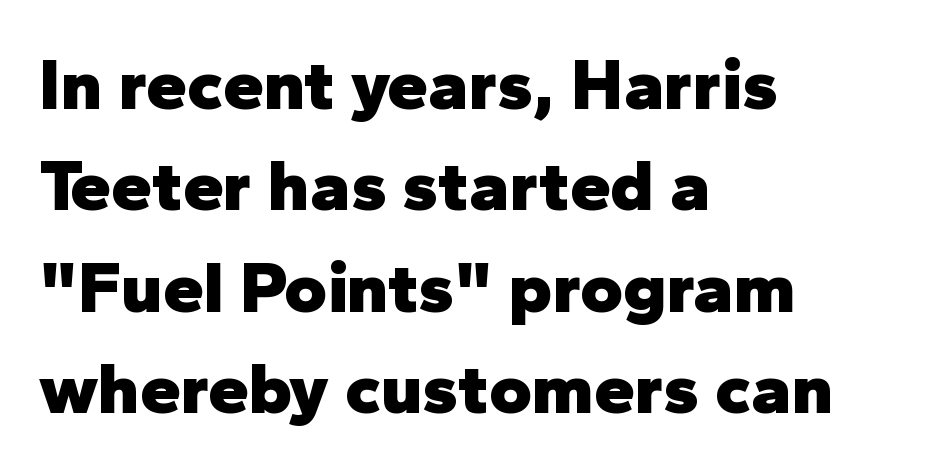
{"serif": "no", "italic": "no", "bold": "yes", "weight": "heavy", "width": "normal", "stroke_contrast": "low", "x_height": "medium", "monospaced": "no", "underline": "no", "align": "left", "line_spacing": "normal", "line_spacing_ratio": 1.39, "letter_spacing": "normal", "letter_spacing_em": 0.0, "glyph_px": 73}
